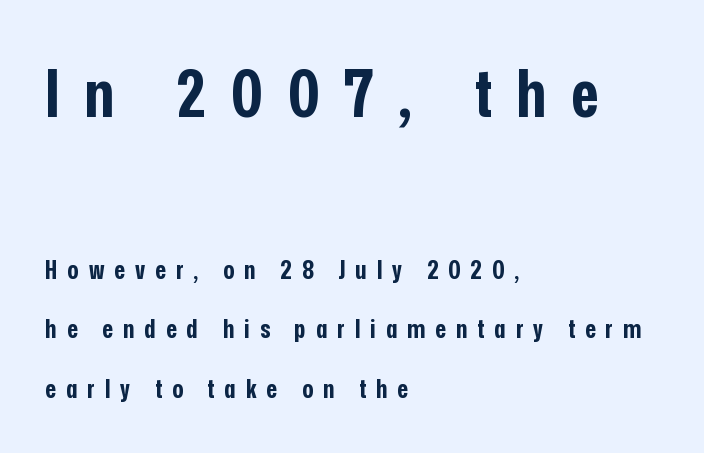
{"serif": "no", "italic": "no", "bold": "yes", "weight": "bold", "width": "condensed", "stroke_contrast": "low", "x_height": "medium", "monospaced": "no", "underline": "no", "align": "left", "line_spacing": "loose", "line_spacing_ratio": 2.3, "letter_spacing": "wide", "letter_spacing_em": 0.39, "larger_block": "first", "size_ratio": 2.54, "glyph_px": 66}
